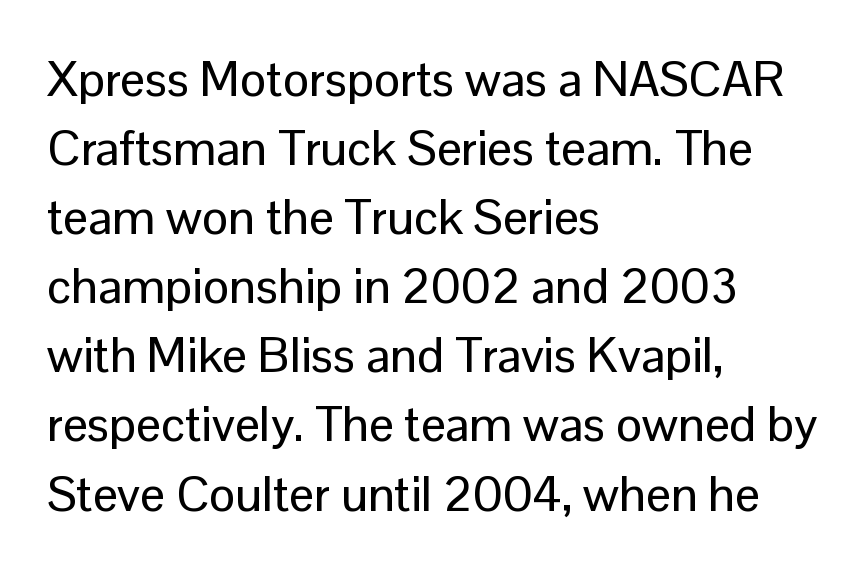
{"serif": "no", "italic": "no", "width": "normal", "stroke_contrast": "low", "x_height": "medium", "monospaced": "no", "underline": "no", "align": "left", "line_spacing": "normal", "line_spacing_ratio": 1.41, "letter_spacing": "normal", "letter_spacing_em": 0.0, "glyph_px": 49}
